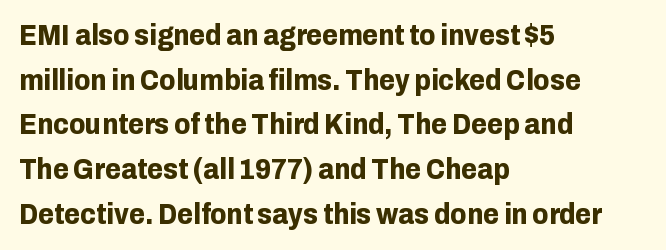
The image shows 29 px bold sans-serif type, upright; set left-aligned, normal line spacing (1.54x), normal letter spacing, not underlined; low stroke contrast and a medium x-height.
